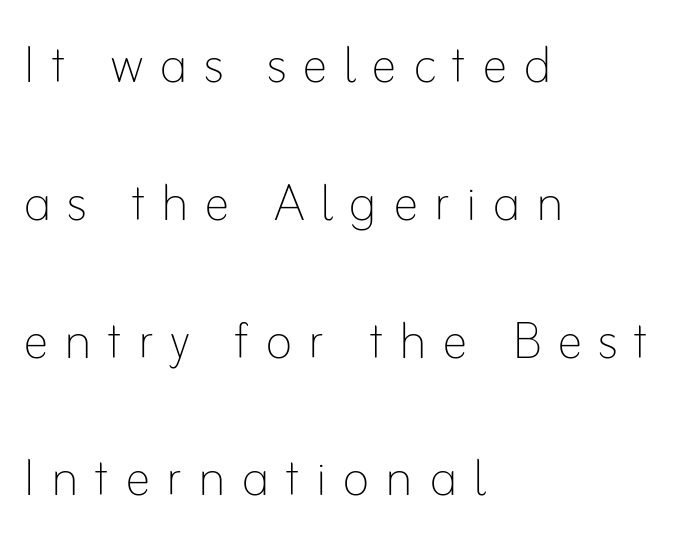
Is this a fixed-width face? No — the glyphs have proportional, varying widths. A quiet, ordinary-to-light weight characterises the typeface. No italicization has been applied; the sample stays upright. The rag falls on the right side of this text block. Bare-footed words on every line. Whoever set this chose breathing room over compactness in the vertical rhythm.
